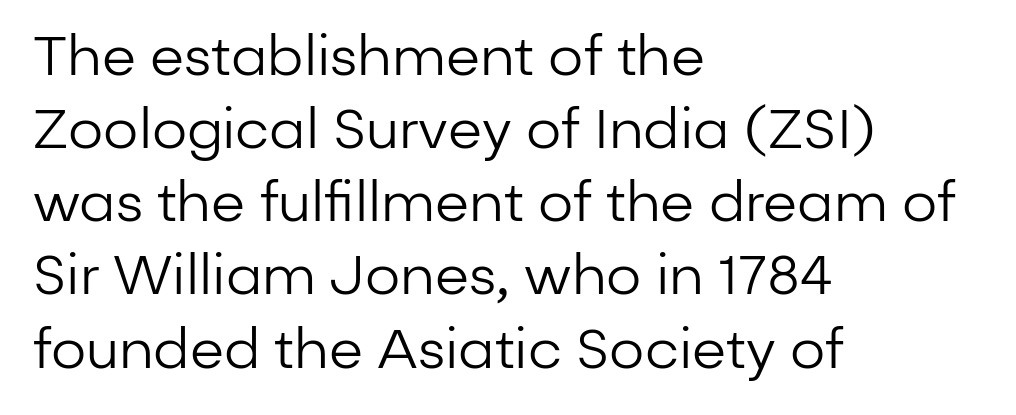
Q: Is the text bold? A: No.
Q: Is the text italic (slanted)? A: No, it is upright.
Q: Is the typeface a serif or a sans-serif typeface? A: Sans-serif.
Q: Is the text underlined? A: No.
Q: How is the paragraph aligned? A: Left-aligned.
Q: Is the spacing between letters normal or unusually wide? A: Normal.
Q: Is the spacing between lines tight, normal or loose? A: Normal.
Q: Width (condensed, normal, or wide)? A: Normal.
Q: Stroke contrast? A: Low.
Q: x-height? A: Medium.
Q: Monospaced? A: No.
